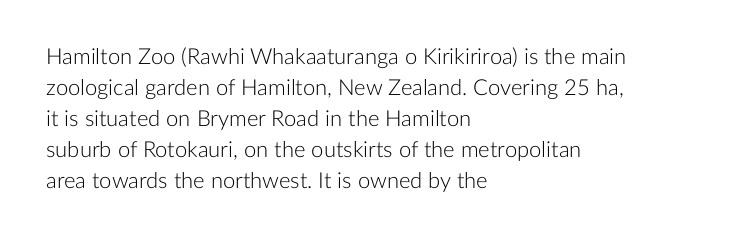
The words here are not underlined. Default kerning and tracking; the words read as compact shapes. The paragraph shown leans on its left margin. Posture: straight, roman, zero tilt. Vertical stems look standard width or narrower in stroke. Vertical spacing — default.
